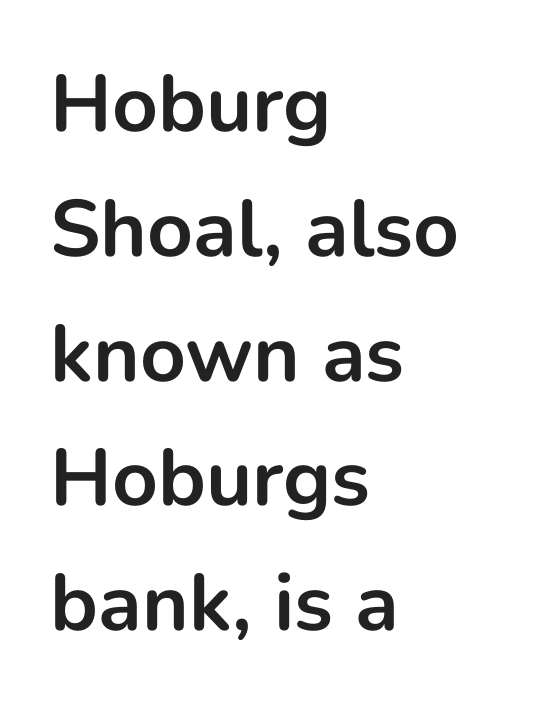
Q: Is the text bold? A: Yes.
Q: Is the text italic (slanted)? A: No, it is upright.
Q: Is the typeface a serif or a sans-serif typeface? A: Sans-serif.
Q: Is the text underlined? A: No.
Q: How is the paragraph aligned? A: Left-aligned.
Q: Is the spacing between letters normal or unusually wide? A: Normal.
Q: Is the spacing between lines tight, normal or loose? A: Normal.
Q: Width (condensed, normal, or wide)? A: Normal.
Q: Stroke contrast? A: Low.
Q: x-height? A: Medium.
Q: Monospaced? A: No.
